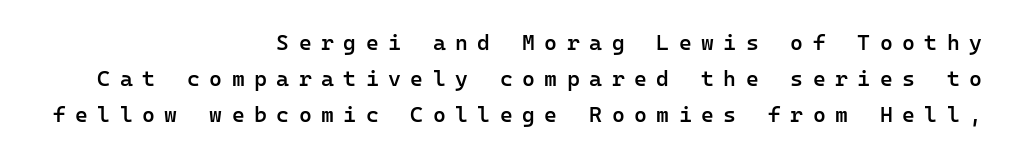
Ordinary non-slanted type is in use. Does the copy run flush right? Yes — the right margin is perfectly even. How are the letters spaced? Widely, with obvious added tracking. A typesetter would call this leading conventional body-copy spacing.
